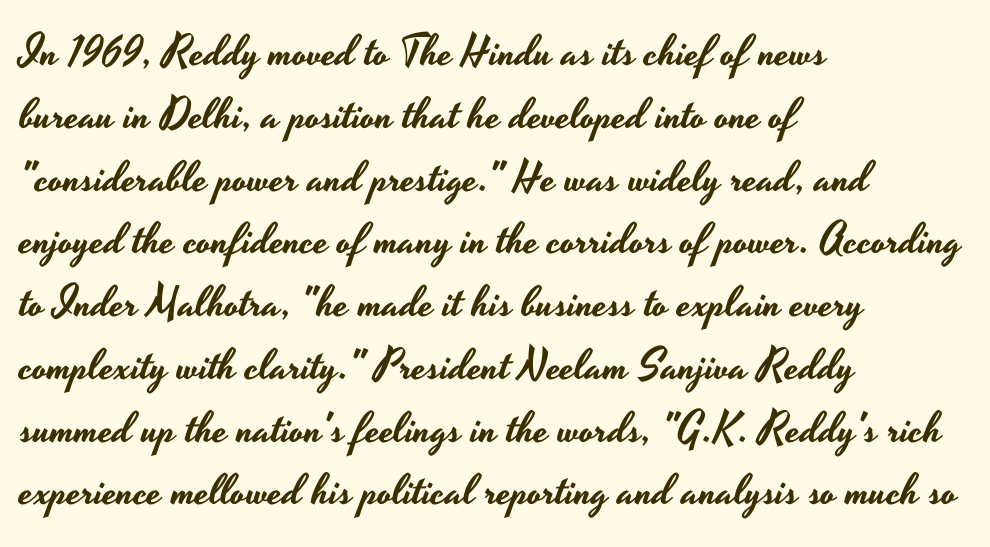
The image shows 43 px wide sans-serif type; set left-aligned, normal line spacing (1.46x), normal letter spacing, not underlined; low stroke contrast and a small x-height.
